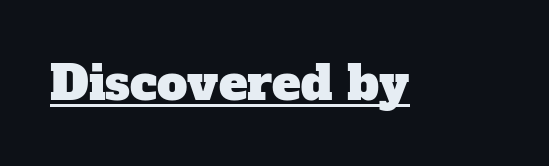
{"serif": "yes", "width": "normal", "stroke_contrast": "low", "x_height": "medium", "monospaced": "no", "underline": "yes", "letter_spacing": "normal", "letter_spacing_em": 0.0, "glyph_px": 48}
